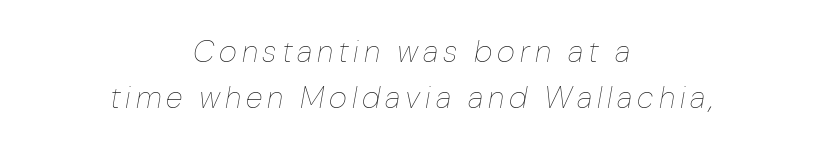
The image shows 31 px thin type, italic (leaning right); set centered, normal line spacing (1.5x), not underlined; low stroke contrast and a medium x-height.
